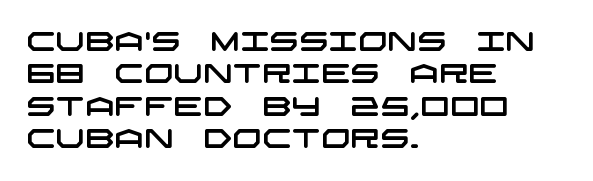
Tracking here is standard; glyphs follow each other at the usual distance. Check the space under the baseline: it is left empty. The lines in this sample share a left origin and differ only in where they stop. Horizontal bands of white between lines are of average thickness.
